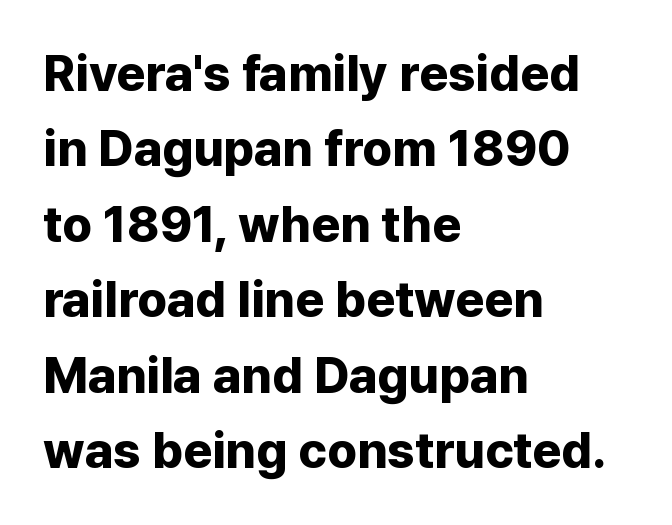
You could not count columns in this text — the font is proportionally spaced. Check where the strokes stop: nothing finishes them off — pure sans. Left-aligned paragraph, ragged on the right. Descenders are the only things crossing below the line. Caption: standard tracking, unaltered.
